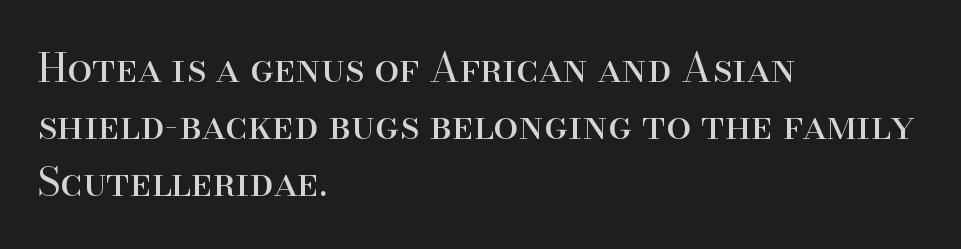
{"serif": "yes", "italic": "no", "bold": "no", "weight": "regular", "width": "normal", "stroke_contrast": "high", "x_height": "small", "monospaced": "no", "underline": "no", "align": "left", "line_spacing": "normal", "line_spacing_ratio": 1.42, "letter_spacing": "normal", "letter_spacing_em": 0.0, "glyph_px": 40}
